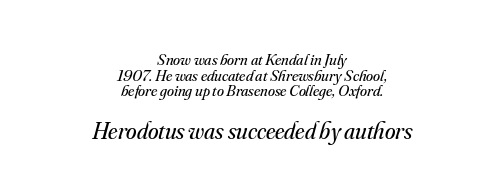
The image shows 24 px text type, italic (leaning right); set centered, tight line spacing (0.98x), normal letter spacing, not underlined; the second (bottom) block is 1.5x larger.
